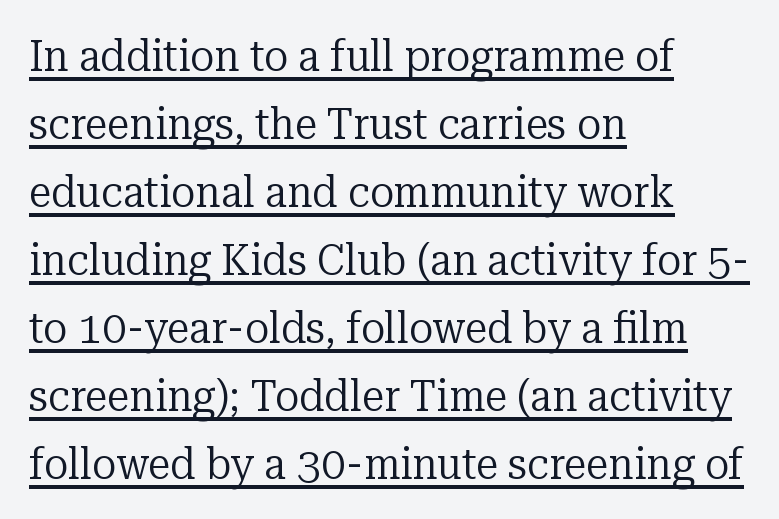
Q: Is the text bold? A: No.
Q: Is the text italic (slanted)? A: No, it is upright.
Q: Is the typeface a serif or a sans-serif typeface? A: Serif.
Q: Is the text underlined? A: Yes.
Q: How is the paragraph aligned? A: Left-aligned.
Q: Is the spacing between letters normal or unusually wide? A: Normal.
Q: Is the spacing between lines tight, normal or loose? A: Normal.
Q: Width (condensed, normal, or wide)? A: Normal.
Q: Stroke contrast? A: Low.
Q: x-height? A: Medium.
Q: Monospaced? A: No.
